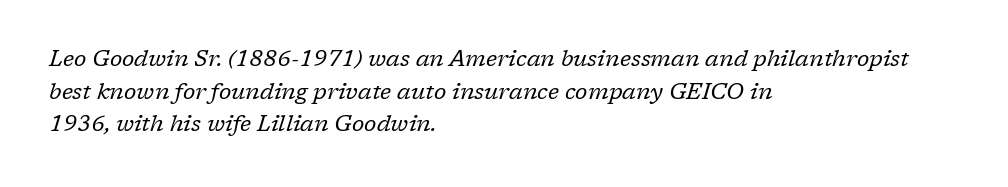
The words here are not underlined. A quiet, ordinary-to-light weight characterises the typeface. In terms of posture, this sample is oblique. The passage shown stacks its lines at a standard gap. Between one letter and the next there's only the usual sliver of space. Left-aligned paragraph, ragged on the right.
